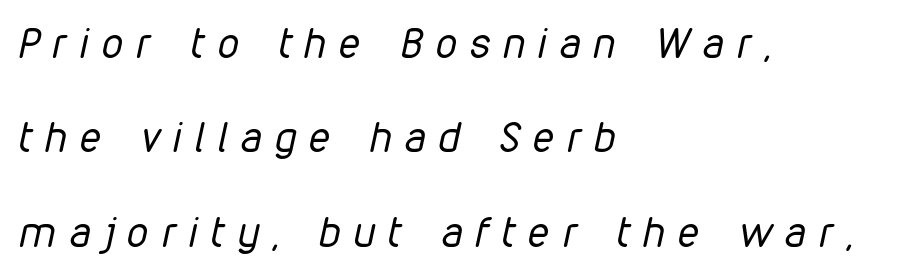
The image shows 42 px regular-weight, condensed type, italic (leaning right); set left-aligned, loose line spacing (2.25x), unusually wide letter spacing (+0.32 em), not underlined; low stroke contrast and a medium x-height.
